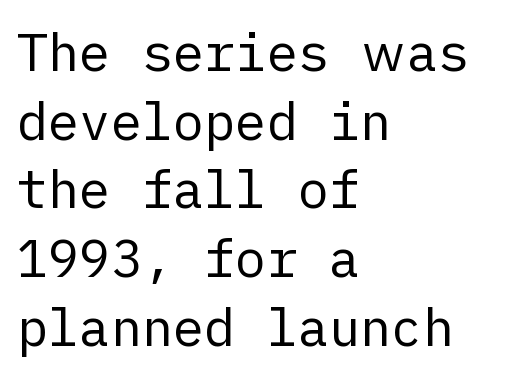
Q: Is the text bold? A: No.
Q: Is the text italic (slanted)? A: No, it is upright.
Q: Is the typeface a serif or a sans-serif typeface? A: Sans-serif.
Q: Is the text underlined? A: No.
Q: How is the paragraph aligned? A: Left-aligned.
Q: Is the spacing between letters normal or unusually wide? A: Normal.
Q: Is the spacing between lines tight, normal or loose? A: Normal.
Q: Width (condensed, normal, or wide)? A: Normal.
Q: Stroke contrast? A: Low.
Q: x-height? A: Medium.
